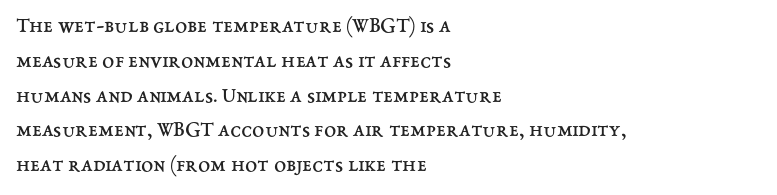
{"italic": "no", "bold": "no", "underline": "no", "align": "left", "line_spacing": "normal", "line_spacing_ratio": 1.58, "letter_spacing": "normal", "letter_spacing_em": 0.0, "glyph_px": 22}
